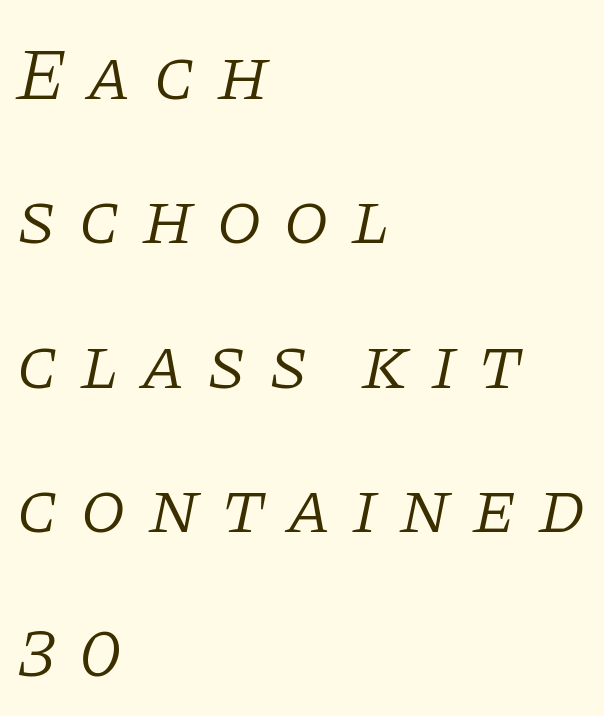
{"serif": "yes", "italic": "yes", "lean": "right", "slant_degrees": 11, "bold": "no", "weight": "light", "width": "normal", "stroke_contrast": "low", "x_height": "large", "monospaced": "no", "underline": "no", "align": "left", "line_spacing": "loose", "line_spacing_ratio": 1.95, "letter_spacing": "wide", "letter_spacing_em": 0.28, "glyph_px": 74}
